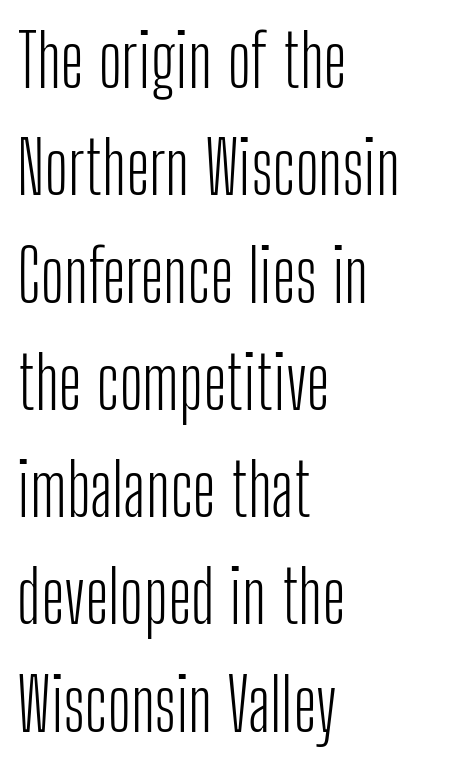
Q: Is the text bold? A: No.
Q: Is the text italic (slanted)? A: No, it is upright.
Q: Is the typeface a serif or a sans-serif typeface? A: Sans-serif.
Q: Is the text underlined? A: No.
Q: How is the paragraph aligned? A: Left-aligned.
Q: Is the spacing between letters normal or unusually wide? A: Normal.
Q: Is the spacing between lines tight, normal or loose? A: Normal.
Q: Width (condensed, normal, or wide)? A: Condensed.
Q: Stroke contrast? A: Low.
Q: x-height? A: Medium.
Q: Monospaced? A: No.
